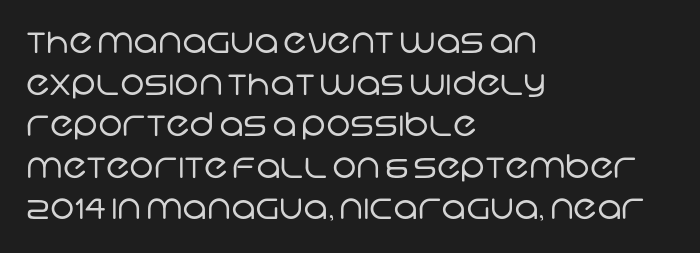
The lines in this sample share a left origin and differ only in where they stop. A bare baseline throughout the passage. In terms of leading, this rendering sits right in the middle. The typeface chosen for these lines omits serifs. Here the designer chose a conventional face with non-uniform glyph widths.
